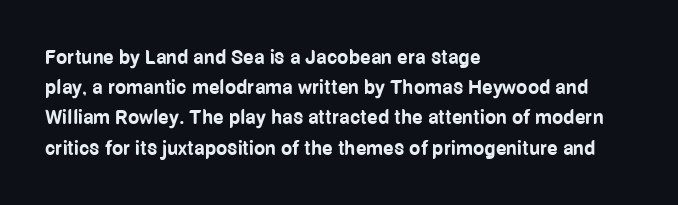
Q: Is the text bold? A: Yes.
Q: Is the text italic (slanted)? A: No, it is upright.
Q: Is the text underlined? A: No.
Q: How is the paragraph aligned? A: Left-aligned.
Q: Is the spacing between letters normal or unusually wide? A: Normal.
Q: Is the spacing between lines tight, normal or loose? A: Normal.
